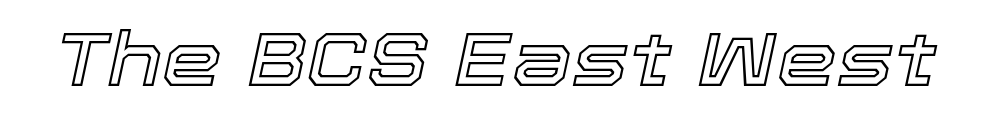
{"italic": "yes", "lean": "right", "slant_degrees": 12, "width": "normal", "x_height": "medium", "monospaced": "no", "underline": "no", "letter_spacing": "normal", "letter_spacing_em": 0.0, "glyph_px": 76}
